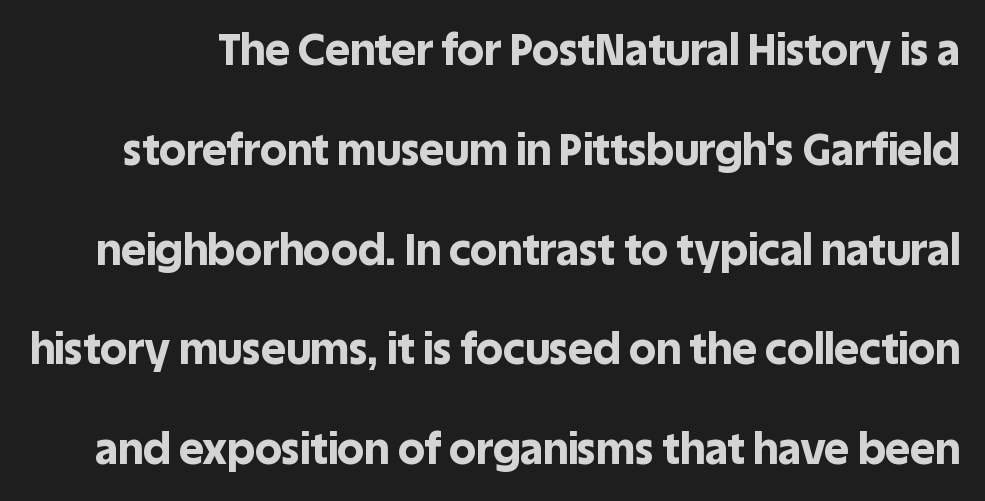
The image shows 43 px bold sans-serif type, upright; set loose line spacing (2.32x), normal letter spacing, not underlined; a large x-height.
